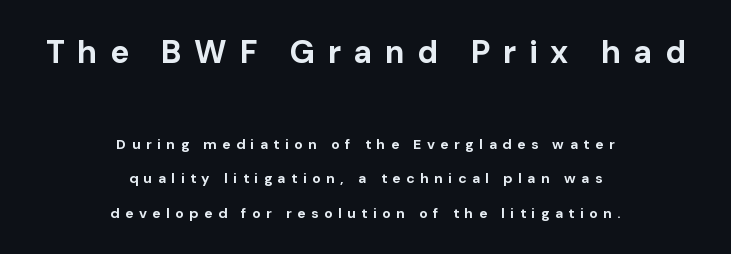
The image shows 32 px bold sans-serif type, upright; set centered, loose line spacing (2.45x), unusually wide letter spacing (+0.39 em), not underlined; the first (top) block is 2.29x larger; low stroke contrast and a medium x-height.
